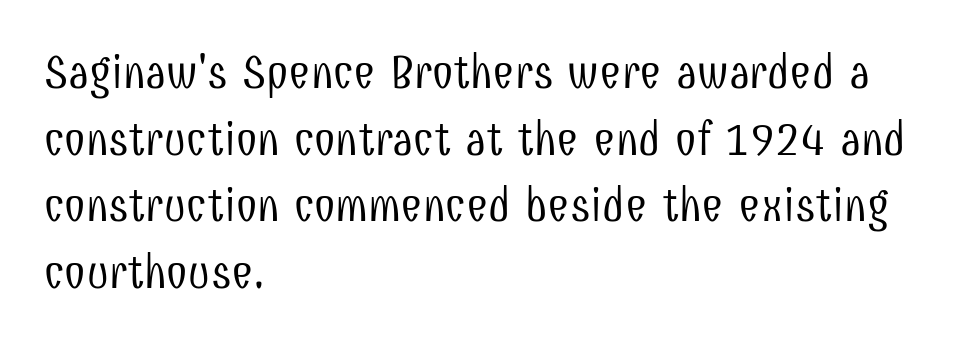
In terms of posture, this sample is upright. The letters advance in unequal steps, a hallmark of proportional type. Are there feet on the stems? There aren't — it's a sans. Regular leading.
